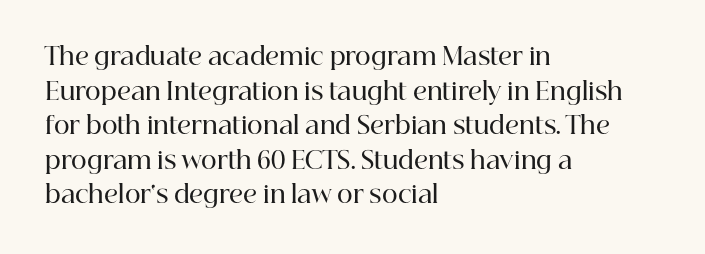
The image shows 24 px text type, upright; set left-aligned, normal line spacing (1.44x), normal letter spacing, not underlined.
